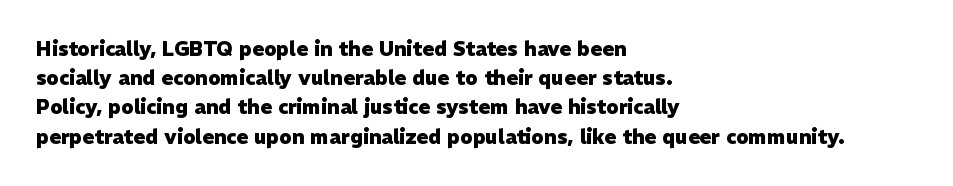
The image shows 20 px bold type, upright; set left-aligned, normal line spacing (1.46x), normal letter spacing, not underlined.
